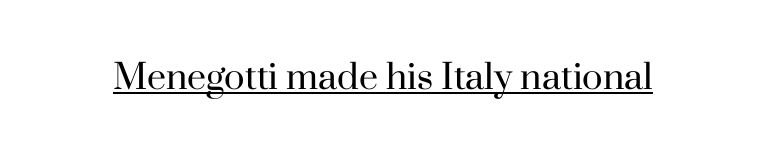
Q: Is the text bold? A: No.
Q: Is the text italic (slanted)? A: No, it is upright.
Q: Is the typeface a serif or a sans-serif typeface? A: Serif.
Q: Is the text underlined? A: Yes.
Q: Is the spacing between letters normal or unusually wide? A: Normal.
Q: Width (condensed, normal, or wide)? A: Normal.
Q: Stroke contrast? A: High.
Q: x-height? A: Small.
Q: Monospaced? A: No.
